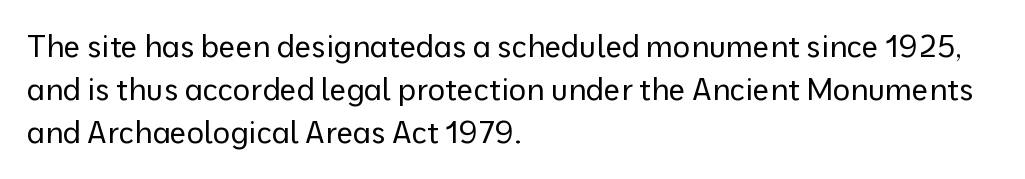
Q: Is the text bold? A: No.
Q: Is the text italic (slanted)? A: No, it is upright.
Q: Is the typeface a serif or a sans-serif typeface? A: Sans-serif.
Q: Is the text underlined? A: No.
Q: How is the paragraph aligned? A: Left-aligned.
Q: Is the spacing between letters normal or unusually wide? A: Normal.
Q: Is the spacing between lines tight, normal or loose? A: Normal.
Q: Width (condensed, normal, or wide)? A: Normal.
Q: Stroke contrast? A: Low.
Q: x-height? A: Medium.
Q: Monospaced? A: No.
